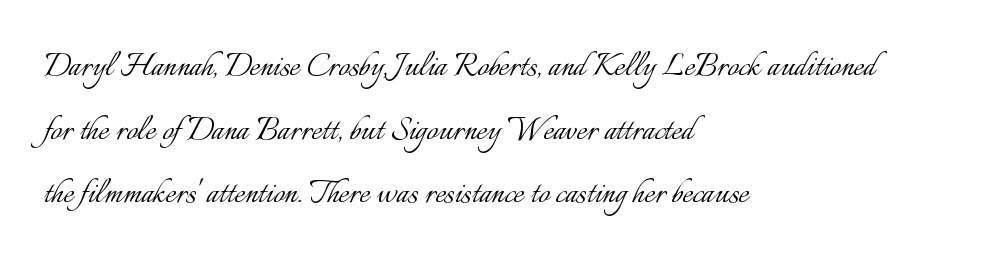
Looks like regular typesetting: each glyph gets only the width it needs. A quiet, ordinary-to-light weight characterises the typeface. The glyphs are unaccompanied by any horizontal stroke below them.
